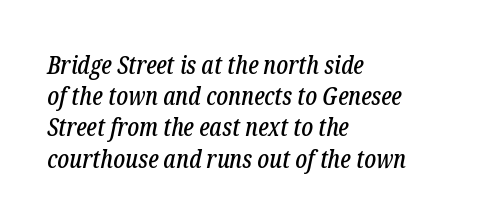
{"italic": "yes", "lean": "right", "slant_degrees": 12, "underline": "no", "align": "left", "line_spacing": "normal", "line_spacing_ratio": 1.25, "letter_spacing": "normal", "letter_spacing_em": 0.0, "glyph_px": 25}
